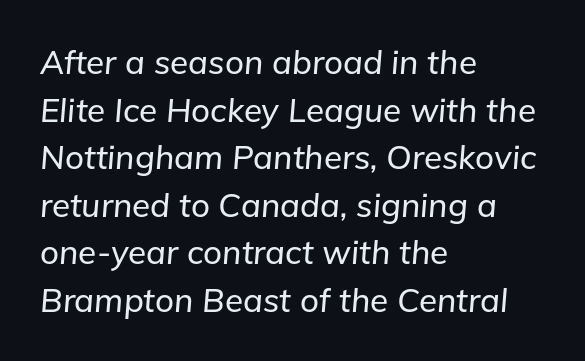
Here the designer chose a conventional face with non-uniform glyph widths. The letterforms sit shoulder to shoulder at normal distance. These lines stack with their left ends in a neat column. Underline: absent. Vertically, the passage feels balanced, rows spaced as you'd expect. Is the type slanted? Yes — the strokes lean at a clear angle.
